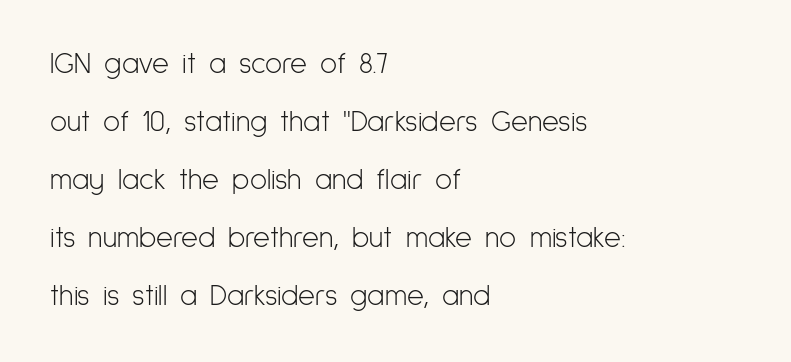
{"serif": "no", "italic": "no", "bold": "no", "weight": "light", "width": "condensed", "stroke_contrast": "low", "x_height": "medium", "monospaced": "no", "underline": "no", "align": "left", "line_spacing": "loose", "line_spacing_ratio": 2.0, "letter_spacing": "normal", "letter_spacing_em": 0.0, "glyph_px": 29}
